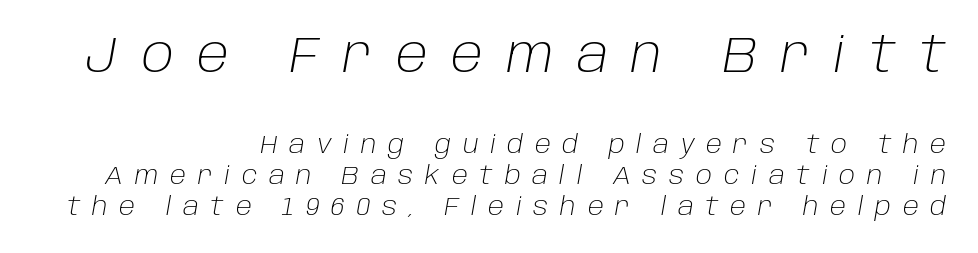
The image shows 50 px light type, italic (leaning right); set right-aligned, line spacing 1.23x, unusually wide letter spacing (+0.47 em), not underlined; the first (top) block is 2.0x larger; low stroke contrast and a large x-height.
